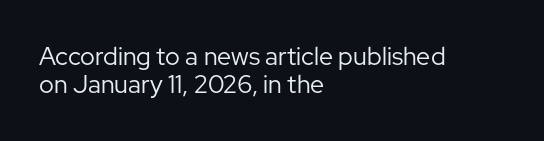
No italicization has been applied; the sample stays upright. Short and long lines alike share a common starting point at left. Heft: none added — not bold. One glance says dense: line gaps are narrower than usual.
